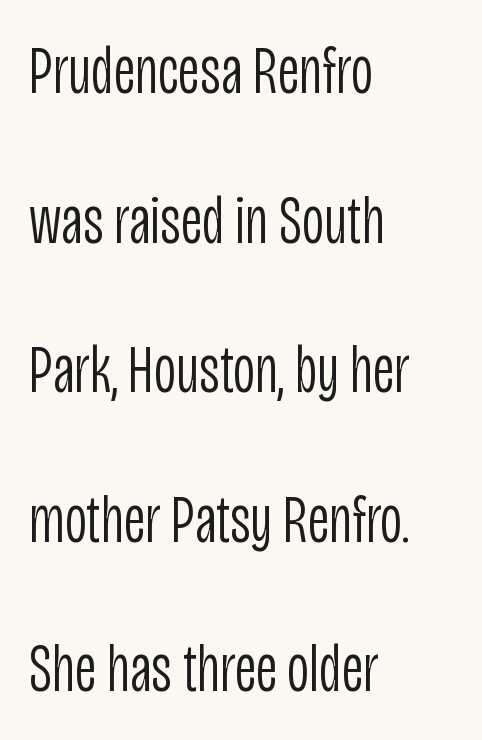
Airy leading. Each letter's strokes conclude bluntly, with no projecting serifs. The gaps between neighbouring characters are ordinary and unremarkable. The space directly below the letters is spotless. A roman cut, with each character standing at attention.
